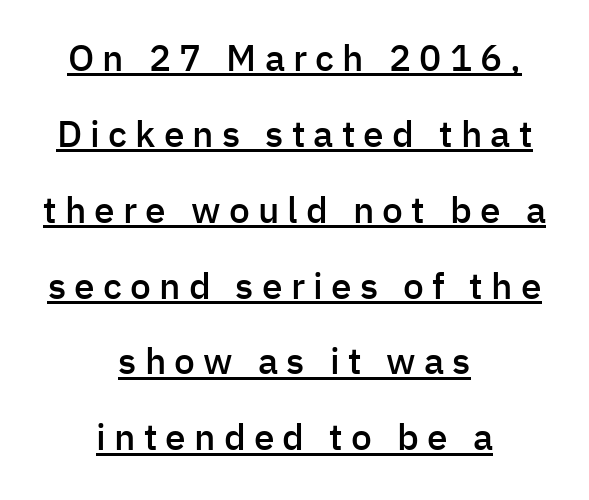
{"serif": "no", "italic": "no", "bold": "semi", "weight": "semibold", "width": "normal", "stroke_contrast": "low", "x_height": "medium", "monospaced": "no", "underline": "yes", "align": "center", "line_spacing": "loose", "line_spacing_ratio": 2.05, "letter_spacing": "wide", "letter_spacing_em": 0.22, "glyph_px": 37}
